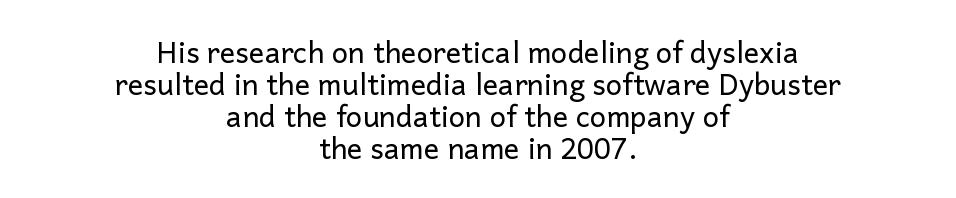
{"serif": "no", "italic": "no", "bold": "no", "weight": "regular", "width": "normal", "stroke_contrast": "low", "x_height": "medium", "monospaced": "no", "underline": "no", "align": "center", "line_spacing": "tight", "line_spacing_ratio": 1.1, "letter_spacing": "normal", "letter_spacing_em": 0.0, "glyph_px": 29}
